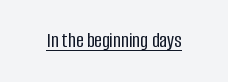
The image shows 21 px text type, upright; set normal letter spacing, underlined.
